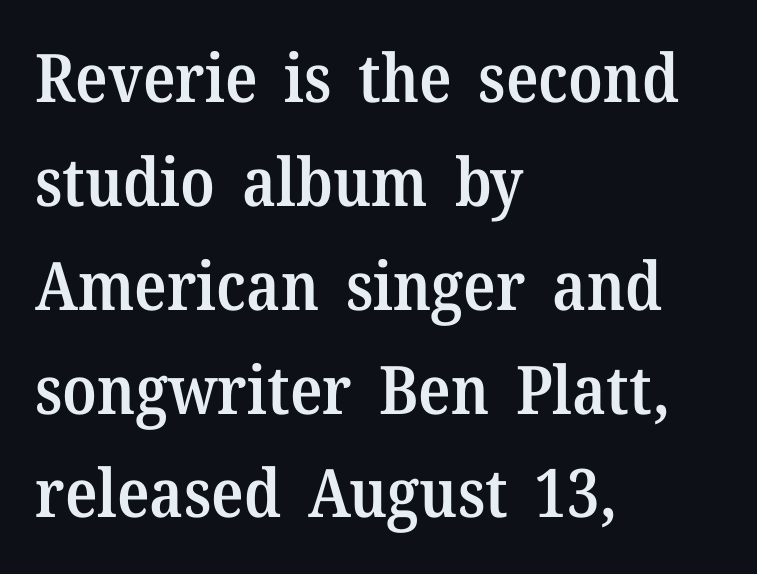
Q: Is the text bold? A: Semi-bold.
Q: Is the text italic (slanted)? A: No, it is upright.
Q: Is the typeface a serif or a sans-serif typeface? A: Serif.
Q: Is the text underlined? A: No.
Q: How is the paragraph aligned? A: Left-aligned.
Q: Is the spacing between letters normal or unusually wide? A: Normal.
Q: Is the spacing between lines tight, normal or loose? A: Normal.
Q: Width (condensed, normal, or wide)? A: Normal.
Q: Stroke contrast? A: Medium.
Q: x-height? A: Medium.
Q: Monospaced? A: No.
